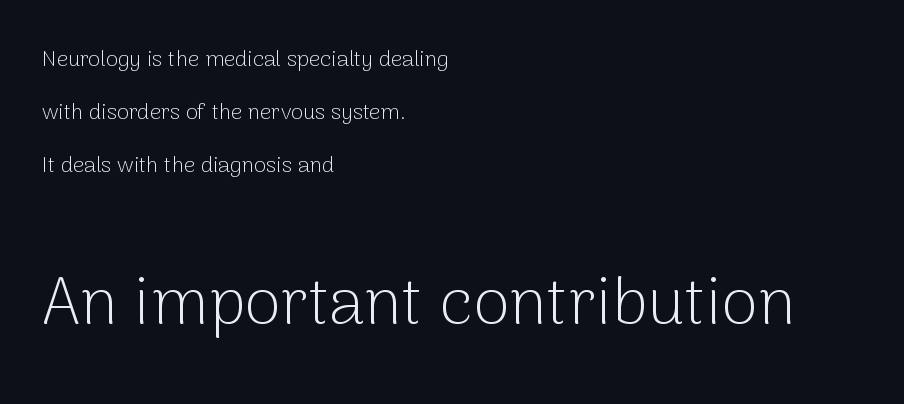
Q: Is the text bold? A: No.
Q: Is the text italic (slanted)? A: No, it is upright.
Q: Is the typeface a serif or a sans-serif typeface? A: Sans-serif.
Q: Is the text underlined? A: No.
Q: How is the paragraph aligned? A: Left-aligned.
Q: Is the spacing between letters normal or unusually wide? A: Normal.
Q: Is the spacing between lines tight, normal or loose? A: Loose.
Q: Which block of text is set in a larger size, the first (top) or the second (bottom)? A: The second (bottom) one.
Q: Width (condensed, normal, or wide)? A: Normal.
Q: Stroke contrast? A: Low.
Q: x-height? A: Medium.
Q: Monospaced? A: No.
